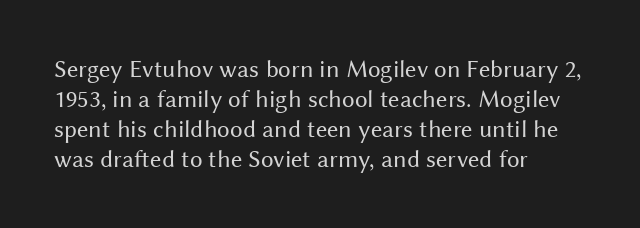
Q: Is the text bold? A: No.
Q: Is the text italic (slanted)? A: No, it is upright.
Q: Is the text underlined? A: No.
Q: How is the paragraph aligned? A: Left-aligned.
Q: Is the spacing between letters normal or unusually wide? A: Normal.
